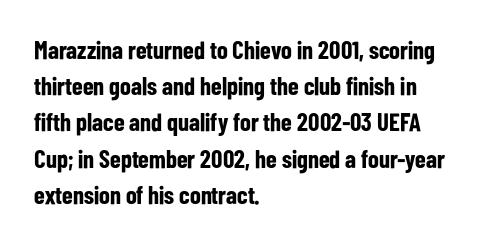
Q: Is the text bold? A: Yes.
Q: Is the text italic (slanted)? A: No, it is upright.
Q: Is the text underlined? A: No.
Q: How is the paragraph aligned? A: Left-aligned.
Q: Is the spacing between letters normal or unusually wide? A: Normal.
Q: Is the spacing between lines tight, normal or loose? A: Normal.
